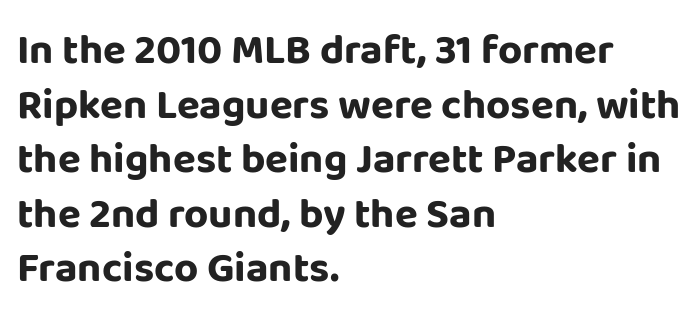
Nope, not italic — everything's standing straight. Stroke terminals: plain, sans-serif. Its strokes are broad and dark, the hallmark of bold type. Proportional: the letters do not fall into vertical columns. Check the space under the baseline: it is left empty. The ragged edge is on the right, which tells us the setting is flush left.
